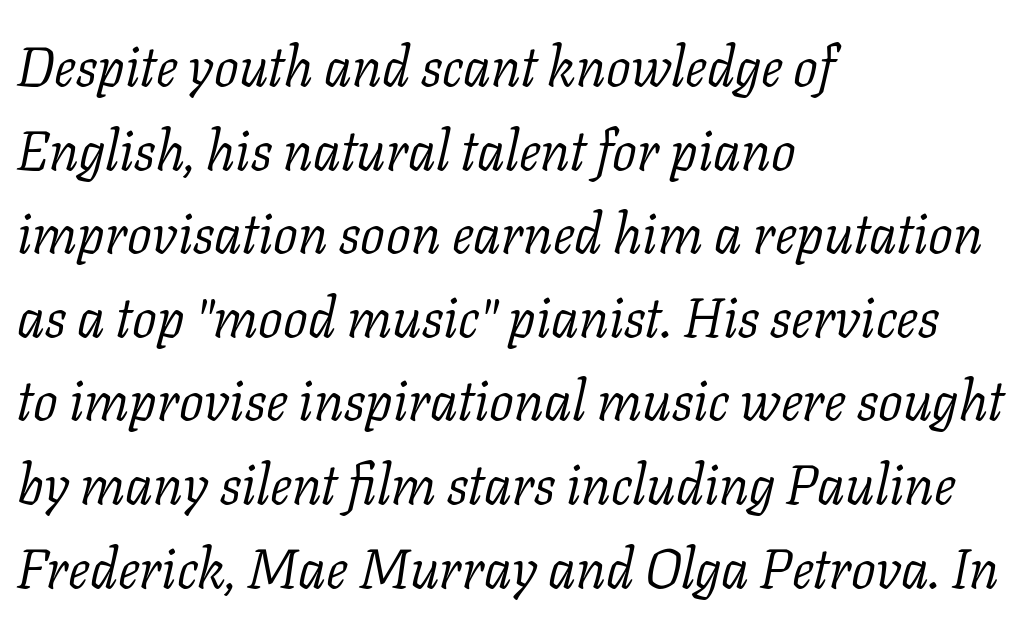
Q: Is the text bold? A: No.
Q: Is the text italic (slanted)? A: Yes, it leans right by about 11 degrees.
Q: Is the typeface a serif or a sans-serif typeface? A: Serif.
Q: Is the text underlined? A: No.
Q: How is the paragraph aligned? A: Left-aligned.
Q: Is the spacing between letters normal or unusually wide? A: Normal.
Q: Is the spacing between lines tight, normal or loose? A: Normal.
Q: Width (condensed, normal, or wide)? A: Normal.
Q: Stroke contrast? A: Low.
Q: x-height? A: Medium.
Q: Monospaced? A: No.
